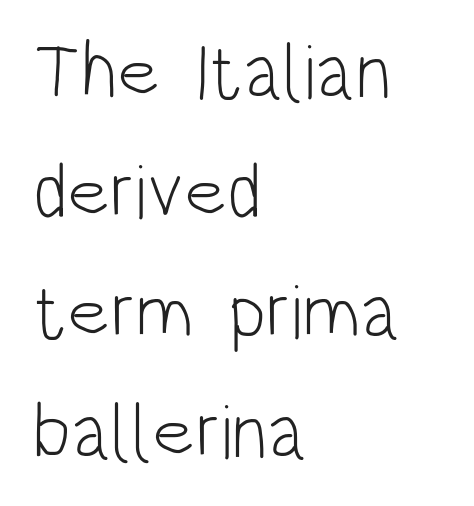
The baseline area is clear. The block of text has a typical density, with ordinary space between rows. Short note: letters normally spaced. No chunkiness to these letters — they're not bold. Is there any slant? The stems are plumb.
